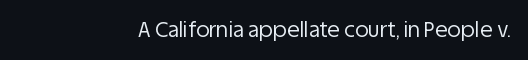
The passage shown is not underscored anywhere. The font's upright variant was chosen for this text. Stems here are at most as thick as an everyday book face. Observe the ordinary spacing: letters are neighbours, not strangers.
